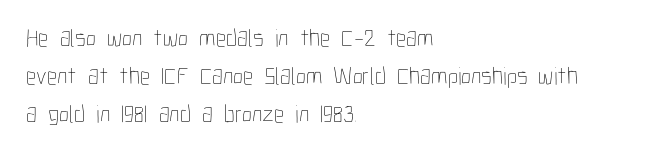
The image shows 25 px text type, upright; set left-aligned, normal line spacing (1.52x), normal letter spacing, not underlined.
